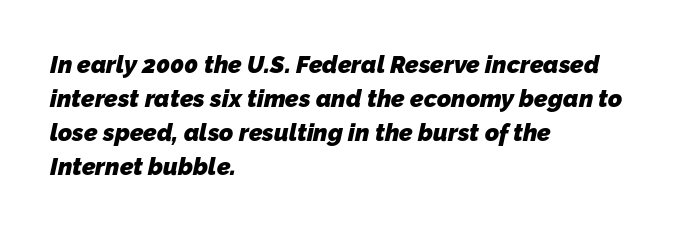
Students, this is bold: see how much ink each stroke carries. The vertical gap from one line to the next is medium. Alignment: flush left. The words here are not underlined. A typesetter would call this zero additional tracking.
